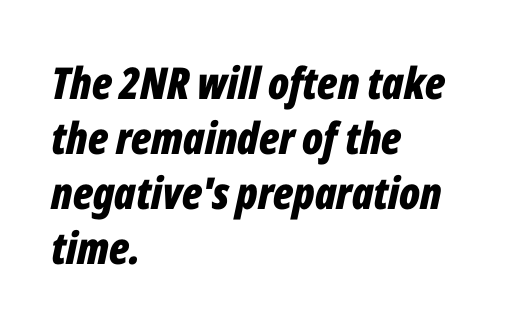
{"italic": "yes", "lean": "right", "slant_degrees": 12, "bold": "yes", "weight": "bold", "width": "condensed", "stroke_contrast": "low", "x_height": "medium", "monospaced": "no", "underline": "no", "align": "left", "line_spacing": "normal", "line_spacing_ratio": 1.25, "letter_spacing": "normal", "letter_spacing_em": 0.0, "glyph_px": 44}
